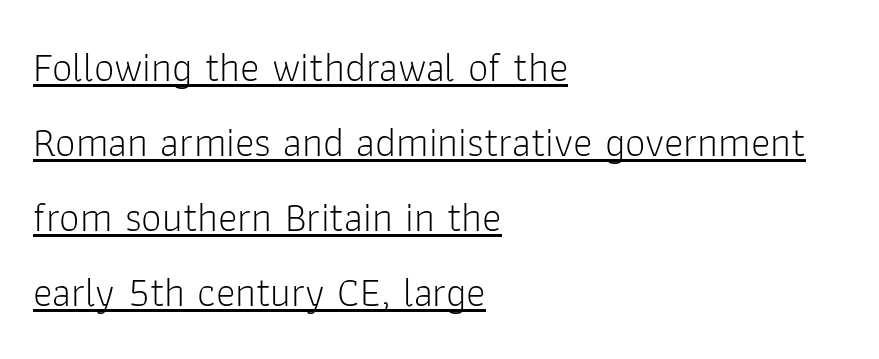
{"serif": "no", "italic": "no", "bold": "no", "weight": "light", "width": "normal", "stroke_contrast": "low", "x_height": "medium", "monospaced": "no", "underline": "yes", "align": "left", "line_spacing_ratio": 1.83, "letter_spacing": "normal", "letter_spacing_em": 0.0, "glyph_px": 41}
